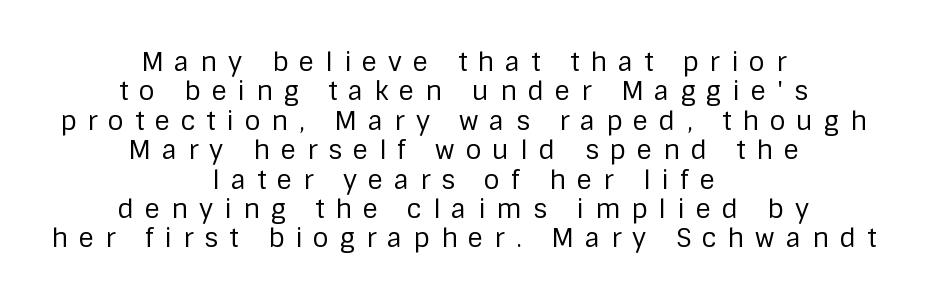
Q: Is the text bold? A: No.
Q: Is the text italic (slanted)? A: No, it is upright.
Q: Is the text underlined? A: No.
Q: How is the paragraph aligned? A: Centered.
Q: Is the spacing between letters normal or unusually wide? A: Unusually wide.
Q: Is the spacing between lines tight, normal or loose? A: Tight.
